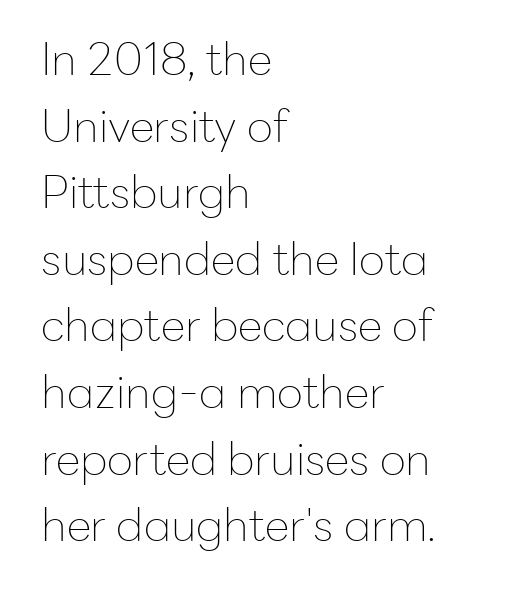
Q: Is the text bold? A: No.
Q: Is the text italic (slanted)? A: No, it is upright.
Q: Is the typeface a serif or a sans-serif typeface? A: Sans-serif.
Q: Is the text underlined? A: No.
Q: How is the paragraph aligned? A: Left-aligned.
Q: Is the spacing between letters normal or unusually wide? A: Normal.
Q: Is the spacing between lines tight, normal or loose? A: Normal.
Q: Width (condensed, normal, or wide)? A: Normal.
Q: Stroke contrast? A: Low.
Q: x-height? A: Medium.
Q: Monospaced? A: No.
